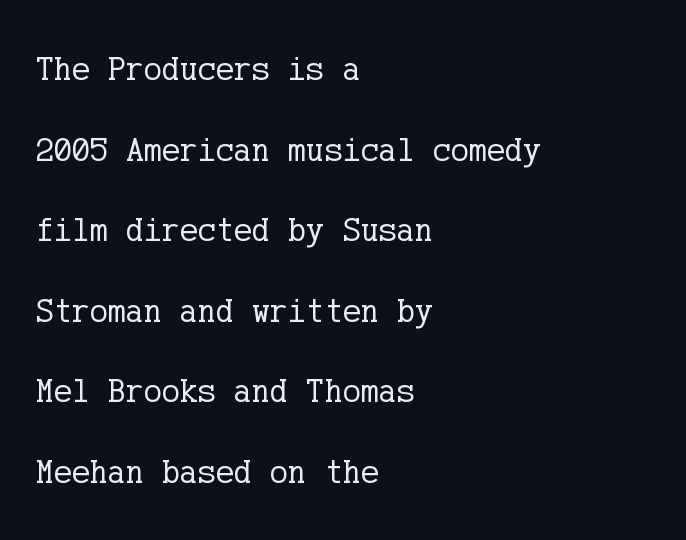
{"serif": "yes", "italic": "no", "bold": "no", "weight": "regular", "width": "normal", "stroke_contrast": "low", "x_height": "medium", "underline": "no", "align": "left", "line_spacing": "loose", "line_spacing_ratio": 2.37, "letter_spacing": "normal", "letter_spacing_em": 0.0, "glyph_px": 34}
